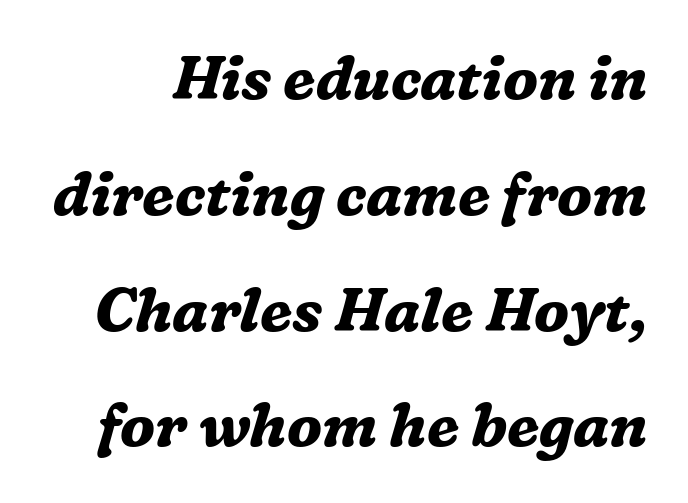
The font is running at its bold setting. How would I describe the line gaps? Wide and relaxed. The rendering shows small feet on the letterforms — a serif design. An italicized treatment has been applied to the whole sample. Any mark beneath the type? The region is blank. The face used here is proportionally spaced, like ordinary book or web type.
